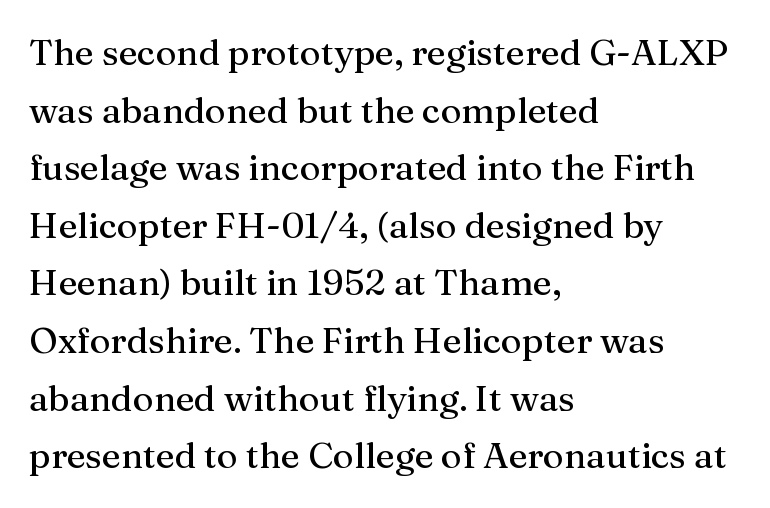
Q: Is the text italic (slanted)? A: No, it is upright.
Q: Is the typeface a serif or a sans-serif typeface? A: Serif.
Q: Is the text underlined? A: No.
Q: How is the paragraph aligned? A: Left-aligned.
Q: Is the spacing between letters normal or unusually wide? A: Normal.
Q: Is the spacing between lines tight, normal or loose? A: Normal.
Q: Width (condensed, normal, or wide)? A: Normal.
Q: Stroke contrast? A: Medium.
Q: x-height? A: Medium.
Q: Monospaced? A: No.
